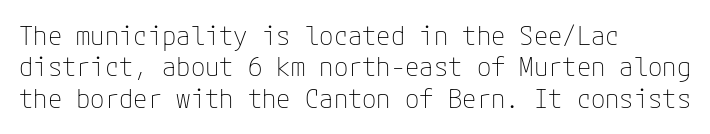
The image shows 26 px text type, upright; set left-aligned, line spacing 1.21x, normal letter spacing, not underlined.
